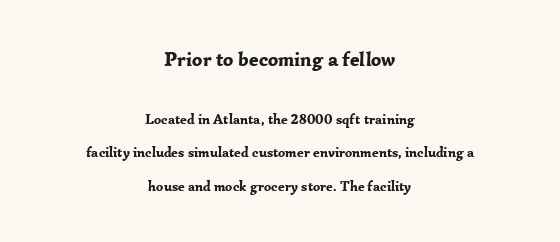
The image shows 20 px bold type, upright; set centered, loose line spacing (2.39x), normal letter spacing, not underlined; the first (top) block is 1.43x larger.
